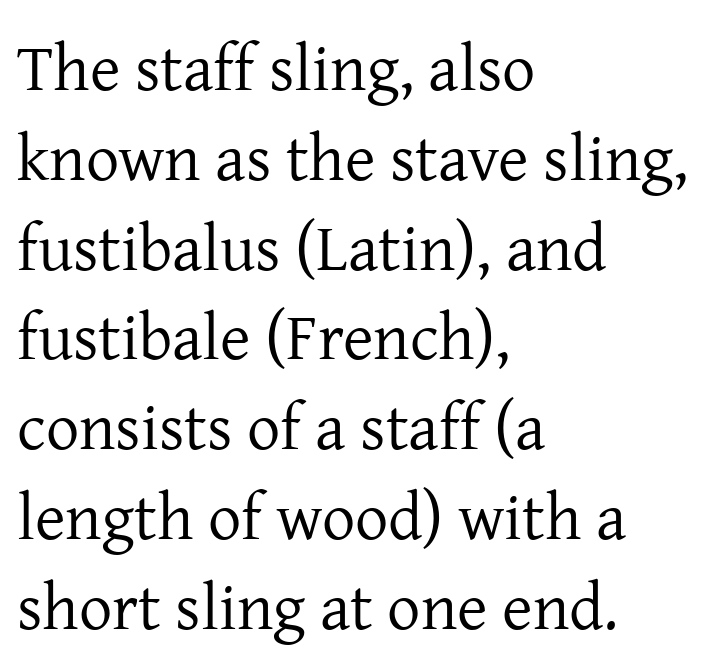
Just letters on the line, the space beneath them empty. Honestly, the row spacing looks completely unremarkable. Stroke mass is kept to a normal reading level or below. It's the straight-up-and-down kind of type.
